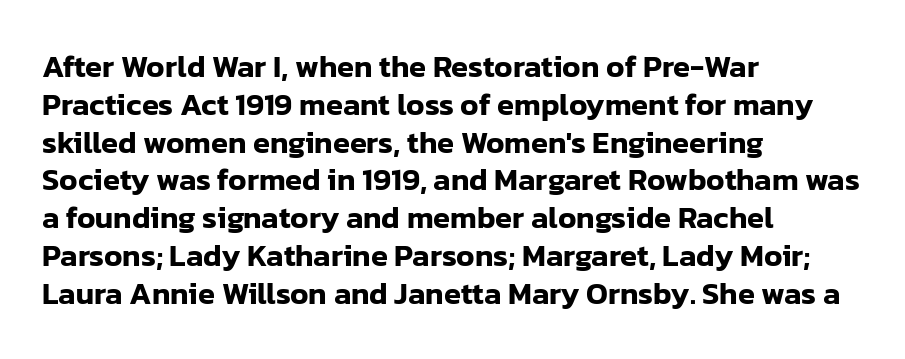
The rag falls on the right side of this text block. The face used here is proportionally spaced, like ordinary book or web type. The face used here is a sans, in the tradition of grotesques and geometrics. The type is set solid horizontally, with unmodified tracking.
